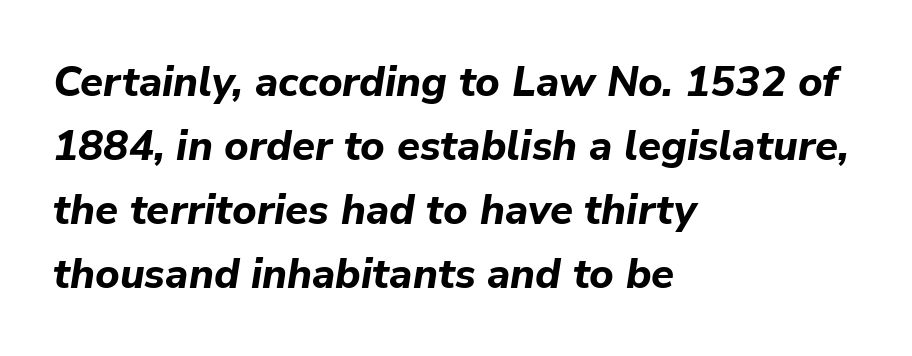
Letters rest on an invisible, unmarked baseline. Emphasis by weight is at full strength: bold. The whole block is typeset with a tilt. Reading down the column, the eye jumps a familiar distance to each next line. These lines are set flush left with a ragged right edge. Is the letter spacing exaggerated? No — it looks like the ordinary default.
